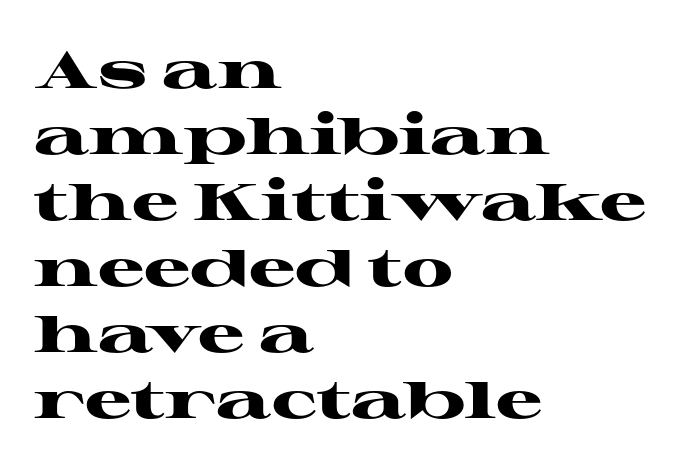
{"serif": "yes", "italic": "no", "bold": "yes", "weight": "heavy", "width": "wide", "stroke_contrast": "high", "x_height": "medium", "monospaced": "no", "underline": "no", "align": "left", "line_spacing": "normal", "line_spacing_ratio": 1.27, "letter_spacing": "normal", "letter_spacing_em": 0.0, "glyph_px": 52}
